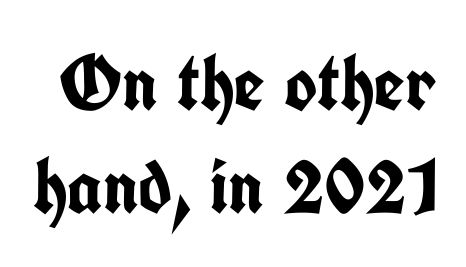
The line texture is even and compact thanks to regular tracking. Note the varied advance widths — an 'i' is clearly narrower than an 'm'. How would I describe the line gaps? Plain and ordinary. Type style note: lacks serifs. Notice how the stems are strictly vertical — no italics here.
